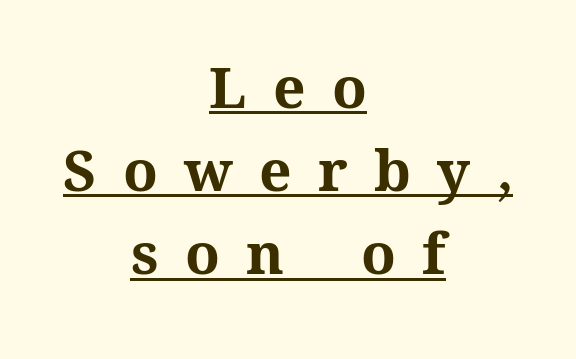
Character widths vary here, with narrow letters taking less room than wide ones. Caption: expanded tracking, letters set apart. Pretty heavy lettering here — definitely bold. You can see a thin bar hugging the bottom of the glyphs. Is there any slant? The stems are plumb.
